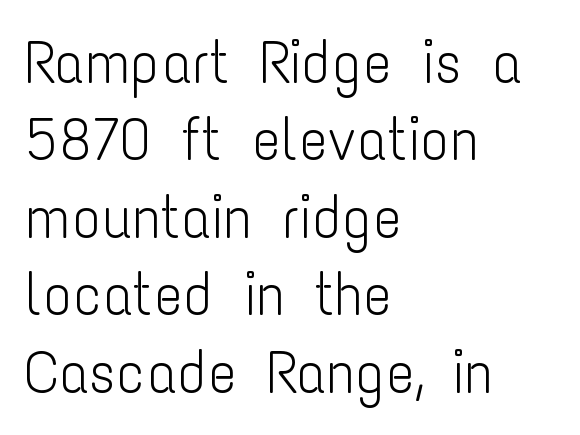
{"serif": "no", "italic": "no", "bold": "no", "weight": "light", "width": "condensed", "stroke_contrast": "low", "x_height": "medium", "monospaced": "no", "underline": "no", "align": "left", "line_spacing": "normal", "line_spacing_ratio": 1.29, "letter_spacing": "normal", "letter_spacing_em": 0.0, "glyph_px": 60}
